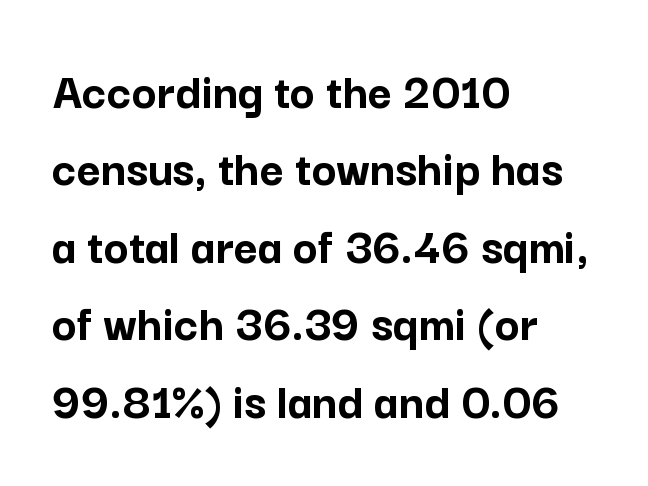
The image shows 52 px semibold sans-serif type, upright; set left-aligned, normal line spacing (1.49x), normal letter spacing, not underlined; low stroke contrast and a medium x-height.
